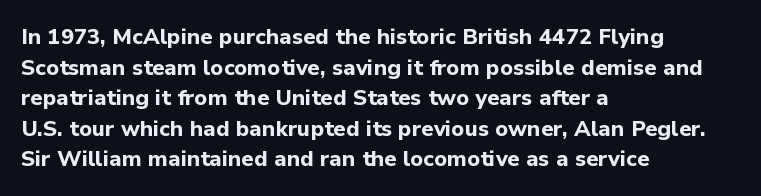
If you drew a line through each stem, it would be perfectly vertical. A normal amount of white space separates one row of letters from the next. Unmarked baselines from the first word to the last. Pretty heavy lettering here — definitely bold. The paragraph has a hard left edge and a soft right edge. These lines keep a tight, regular rhythm from letter to letter.
